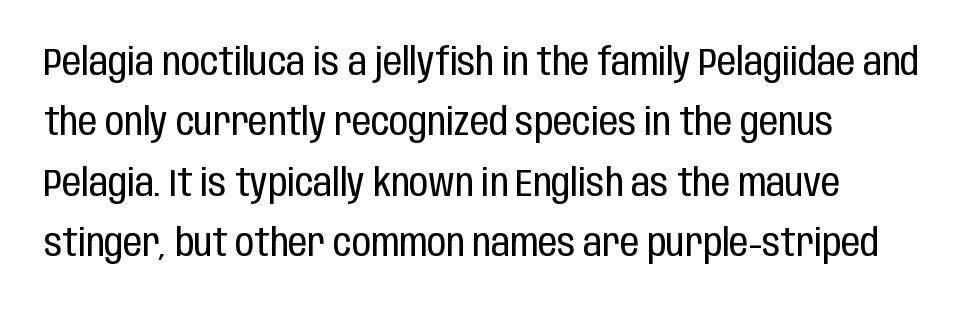
{"serif": "no", "italic": "no", "bold": "no", "weight": "regular", "width": "condensed", "stroke_contrast": "low", "x_height": "large", "monospaced": "no", "underline": "no", "align": "left", "line_spacing": "normal", "line_spacing_ratio": 1.59, "letter_spacing": "normal", "letter_spacing_em": 0.0, "glyph_px": 38}
